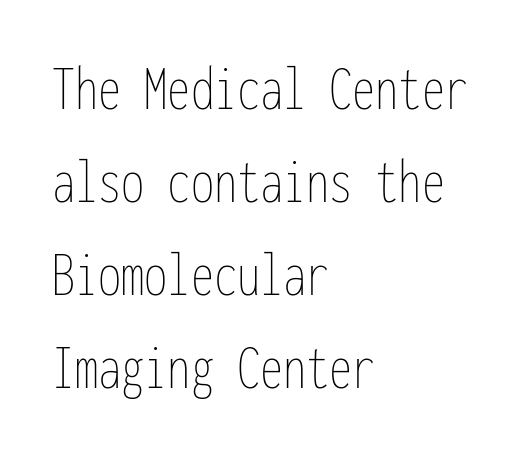
The image shows 66 px thin, condensed type, upright, monospaced; set left-aligned, normal line spacing (1.41x), normal letter spacing, not underlined; low stroke contrast and a medium x-height.
